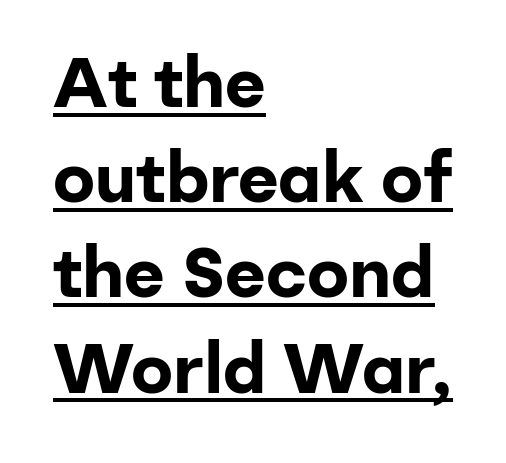
Q: Is the text bold? A: Yes.
Q: Is the text italic (slanted)? A: No, it is upright.
Q: Is the typeface a serif or a sans-serif typeface? A: Sans-serif.
Q: Is the text underlined? A: Yes.
Q: How is the paragraph aligned? A: Left-aligned.
Q: Is the spacing between letters normal or unusually wide? A: Normal.
Q: Is the spacing between lines tight, normal or loose? A: Normal.
Q: Width (condensed, normal, or wide)? A: Normal.
Q: Stroke contrast? A: Low.
Q: x-height? A: Medium.
Q: Monospaced? A: No.
